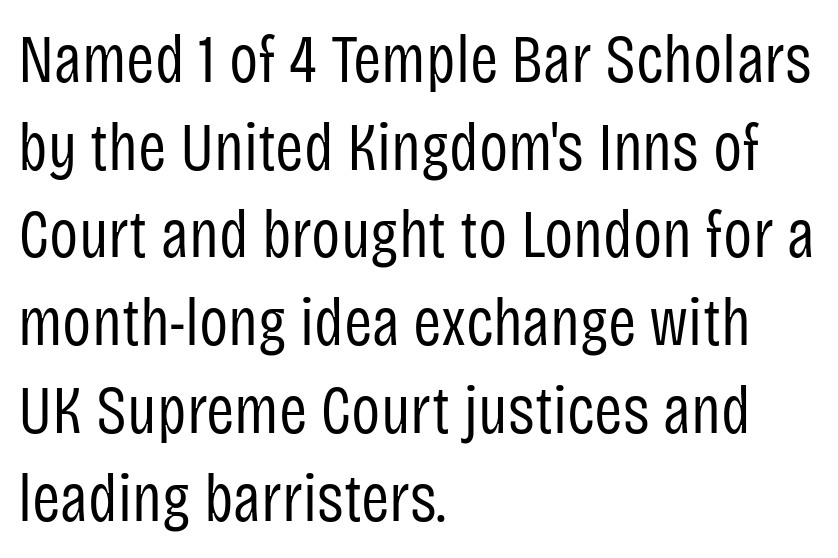
{"serif": "no", "italic": "no", "bold": "no", "weight": "regular", "width": "condensed", "stroke_contrast": "low", "x_height": "large", "monospaced": "no", "underline": "no", "align": "left", "line_spacing": "normal", "line_spacing_ratio": 1.29, "letter_spacing": "normal", "letter_spacing_em": 0.0, "glyph_px": 68}
